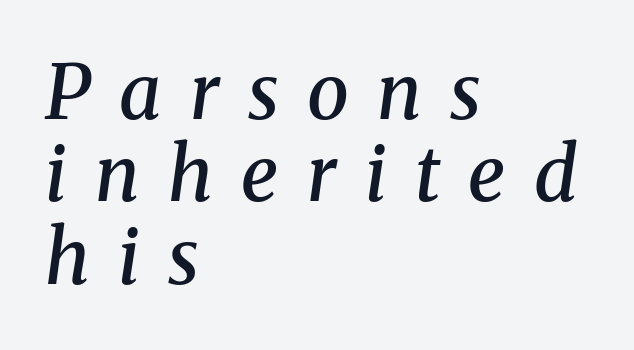
Do the characters align in a grid? No, the font is proportional. I'd call this a serif setting — the letters wear small feet. This sample is left-justified, so line endings fall wherever the words run out. If you drew a line through each stem, it would be angled. Look at the stroke-to-counter ratio: somewhat heavy, a semibold.
